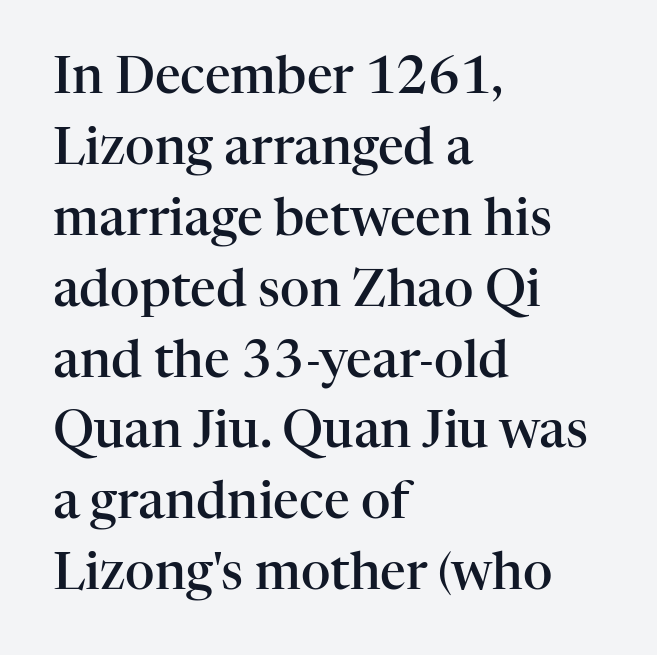
Q: Is the text bold? A: Semi-bold.
Q: Is the text italic (slanted)? A: No, it is upright.
Q: Is the typeface a serif or a sans-serif typeface? A: Serif.
Q: Is the text underlined? A: No.
Q: How is the paragraph aligned? A: Left-aligned.
Q: Is the spacing between letters normal or unusually wide? A: Normal.
Q: Is the spacing between lines tight, normal or loose? A: Normal.
Q: Width (condensed, normal, or wide)? A: Normal.
Q: Stroke contrast? A: High.
Q: x-height? A: Medium.
Q: Monospaced? A: No.
